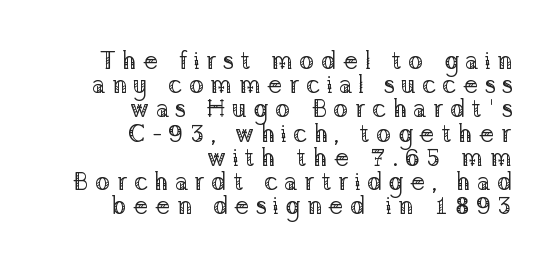
How are the letters spaced? Widely, with obvious added tracking. A student would call this right alignment; a typographer would say flush right, rag left. The leading is snug, giving the passage a crowded texture. The typeface has the unassuming heft of standard copy or less.
